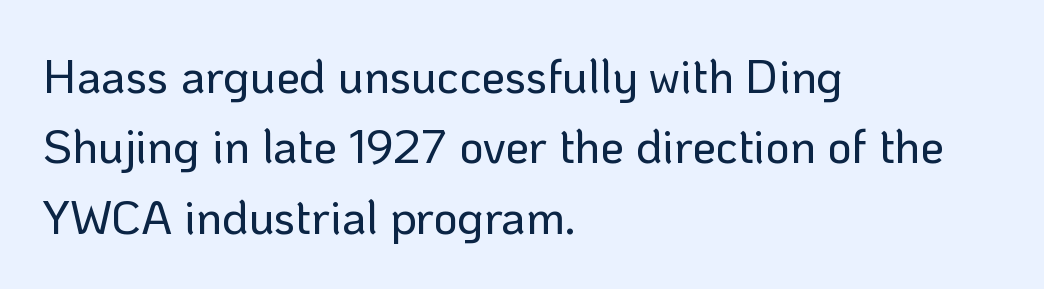
{"serif": "no", "italic": "no", "width": "normal", "stroke_contrast": "low", "x_height": "medium", "monospaced": "no", "underline": "no", "align": "left", "line_spacing": "normal", "line_spacing_ratio": 1.5, "letter_spacing": "normal", "letter_spacing_em": 0.0, "glyph_px": 47}
